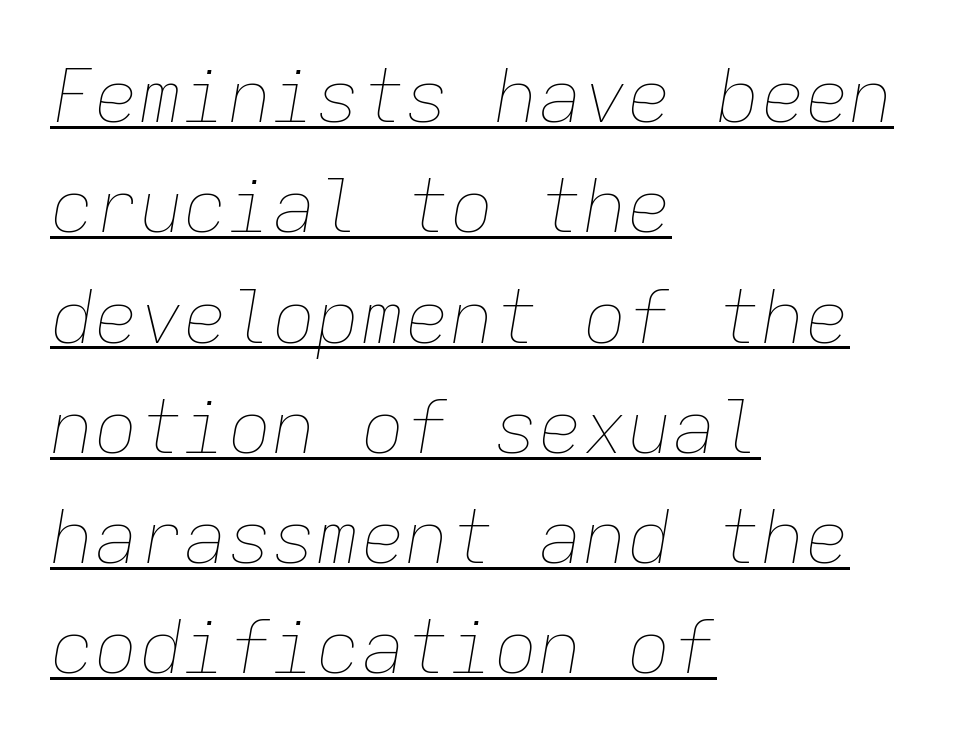
{"italic": "yes", "lean": "right", "slant_degrees": 9, "bold": "no", "weight": "thin", "width": "normal", "stroke_contrast": "low", "x_height": "medium", "monospaced": "yes", "underline": "yes", "align": "left", "line_spacing": "normal", "line_spacing_ratio": 1.49, "letter_spacing": "normal", "letter_spacing_em": 0.0, "glyph_px": 74}
